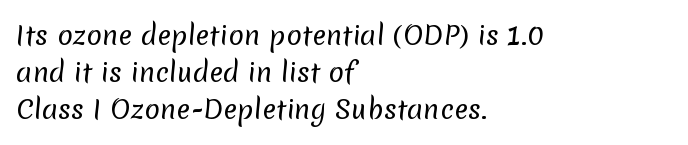
The block of text has a typical density, with ordinary space between rows. A student would call this left alignment; a typographer would say flush left, rag right. Compared with typical body copy, the letter spacing here is the same. The glyphs are unaccompanied by any horizontal stroke below them. Nothing heavy about these letters — not bold at all.
